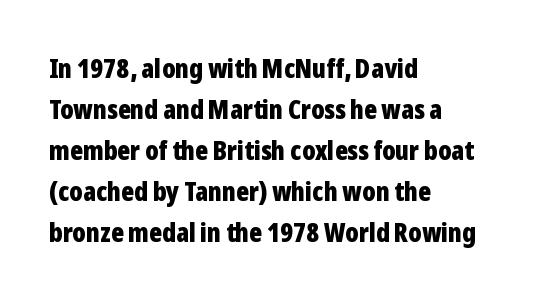
Line beginnings align vertically; line endings do not. Between one letter and the next there's only the usual sliver of space. Notice how descenders clear the ascenders below comfortably — that's standard leading. Does the lettering tilt? It doesn't — this is upright. Letters rest on an invisible, unmarked baseline.
